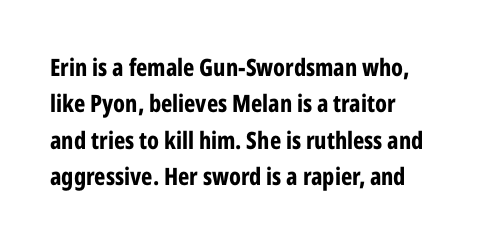
The image shows 24 px bold type, upright; set normal line spacing (1.52x), normal letter spacing, not underlined.
